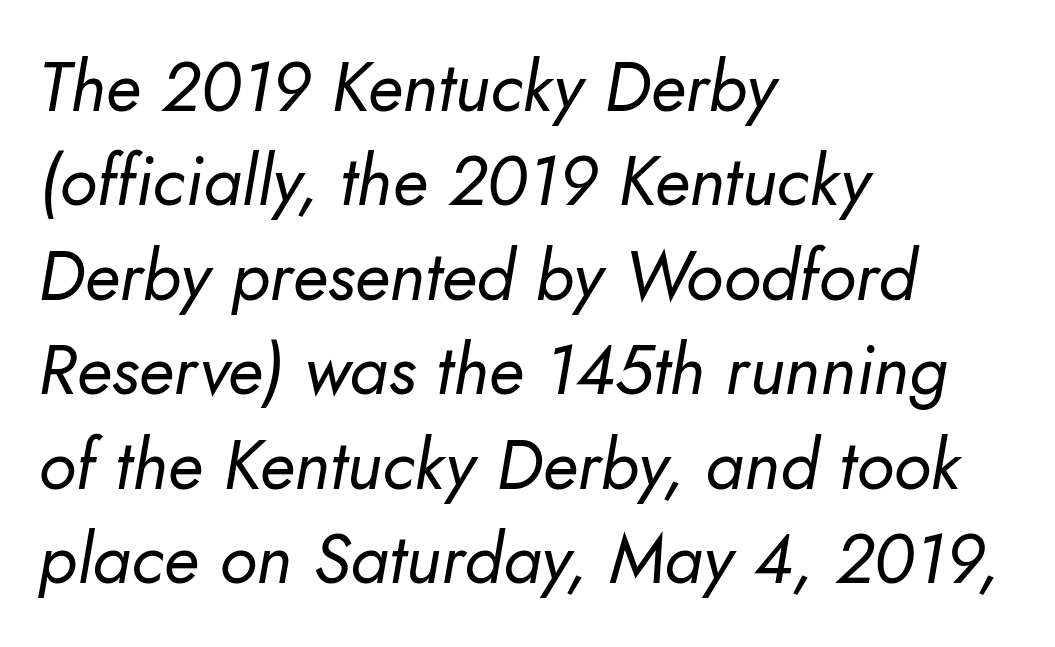
{"italic": "yes", "lean": "right", "slant_degrees": 10, "bold": "no", "weight": "regular", "width": "normal", "stroke_contrast": "low", "x_height": "small", "monospaced": "no", "underline": "no", "align": "left", "line_spacing": "normal", "line_spacing_ratio": 1.35, "letter_spacing": "normal", "letter_spacing_em": 0.0, "glyph_px": 70}
